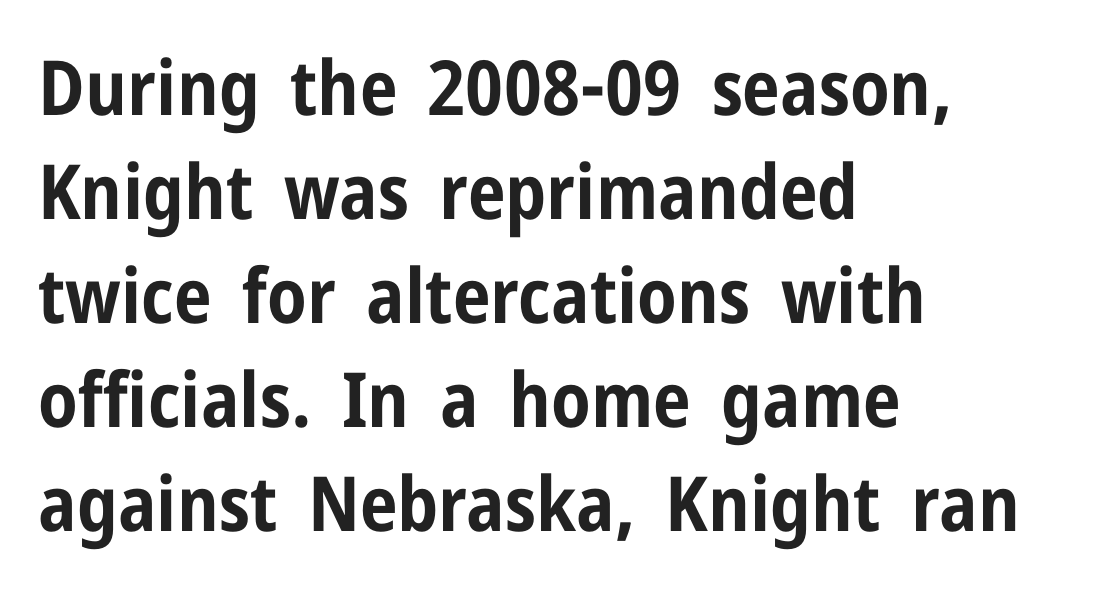
{"serif": "no", "italic": "no", "bold": "yes", "weight": "bold", "width": "condensed", "stroke_contrast": "low", "x_height": "medium", "monospaced": "no", "underline": "no", "align": "left", "line_spacing": "normal", "line_spacing_ratio": 1.37, "letter_spacing": "normal", "letter_spacing_em": 0.0, "glyph_px": 76}
